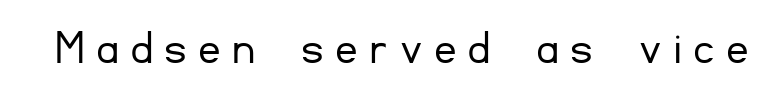
Q: Is the text bold? A: No.
Q: Is the text italic (slanted)? A: No, it is upright.
Q: Is the typeface a serif or a sans-serif typeface? A: Sans-serif.
Q: Is the text underlined? A: No.
Q: Is the spacing between letters normal or unusually wide? A: Unusually wide.
Q: Width (condensed, normal, or wide)? A: Normal.
Q: Stroke contrast? A: Low.
Q: x-height? A: Small.
Q: Monospaced? A: No.
